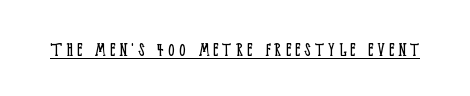
The image shows 21 px text type, upright; set underlined.
